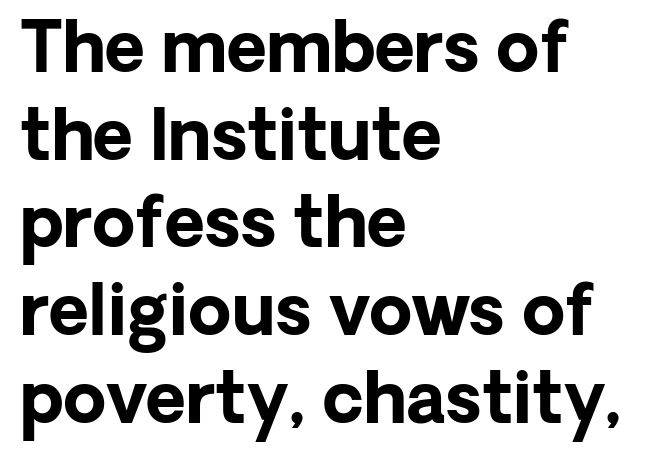
{"serif": "no", "italic": "no", "bold": "yes", "weight": "bold", "width": "normal", "stroke_contrast": "low", "x_height": "medium", "monospaced": "no", "underline": "no", "align": "left", "line_spacing": "normal", "line_spacing_ratio": 1.27, "letter_spacing": "normal", "letter_spacing_em": 0.0, "glyph_px": 69}
